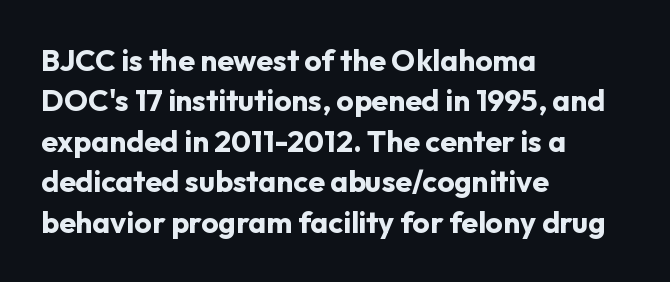
{"serif": "no", "italic": "no", "bold": "yes", "weight": "bold", "width": "normal", "stroke_contrast": "low", "x_height": "medium", "monospaced": "no", "underline": "no", "align": "left", "line_spacing": "normal", "line_spacing_ratio": 1.35, "letter_spacing": "normal", "letter_spacing_em": 0.0, "glyph_px": 30}
